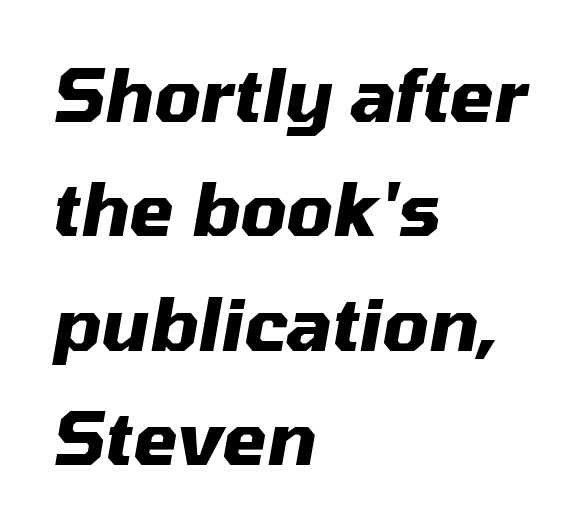
I'd describe the lettering as bold — thick and assertive. Normally led — the rows are evenly, conventionally spaced. Inter-character spacing is left at the font's built-in metrics. Emphasis-style slanted type is in use.
